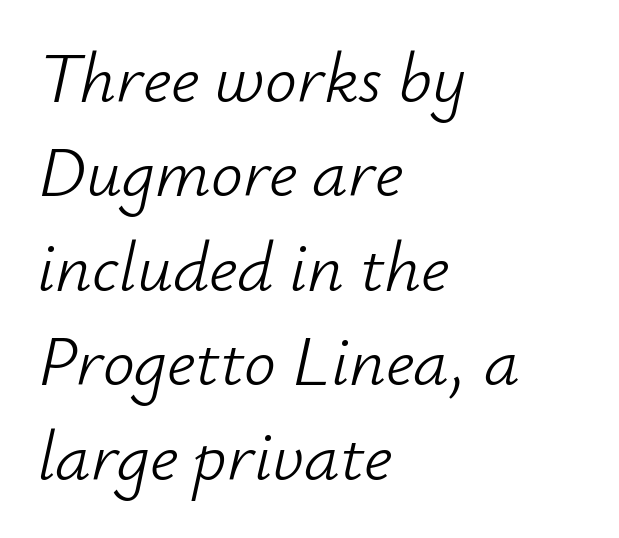
Honestly, the letter spacing is just normal — you wouldn't notice it. Horizontally, the lines are justified to the leading edge only. Here the designer chose a conventional face with non-uniform glyph widths. Words float on clear page, feet unadorned.
